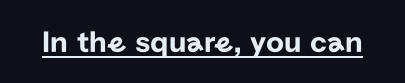
The image shows 31 px sans-serif type, upright; set normal letter spacing, underlined; low stroke contrast and a medium x-height.
